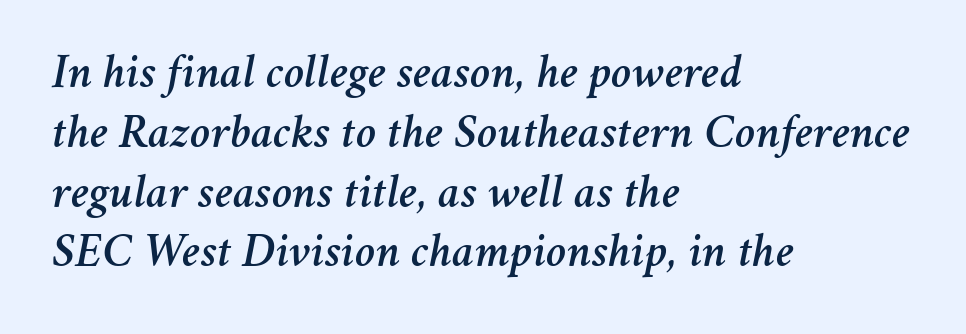
The image shows 49 px text type, italic (leaning right); set left-aligned, line spacing 1.22x, normal letter spacing, not underlined; medium stroke contrast and a medium x-height.
